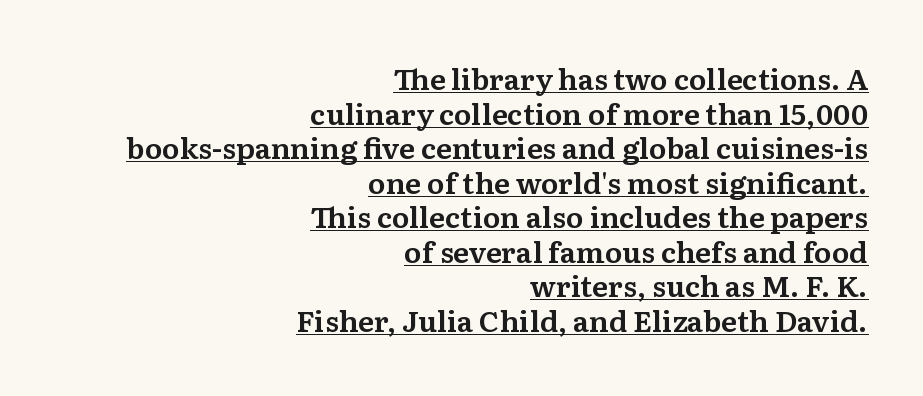
Q: Is the text italic (slanted)? A: No, it is upright.
Q: Is the typeface a serif or a sans-serif typeface? A: Serif.
Q: Is the text underlined? A: Yes.
Q: How is the paragraph aligned? A: Right-aligned.
Q: Is the spacing between letters normal or unusually wide? A: Normal.
Q: Width (condensed, normal, or wide)? A: Normal.
Q: Stroke contrast? A: Medium.
Q: x-height? A: Medium.
Q: Monospaced? A: No.
